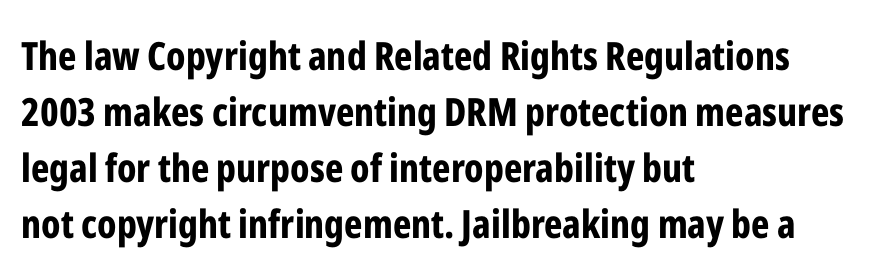
Each letter keeps its own natural width here, so spacing adapts to shape. In terms of letterspacing, this is plain default setting. Each glyph is drawn with heavy, bold strokes. Stroke terminals: plain, sans-serif.
